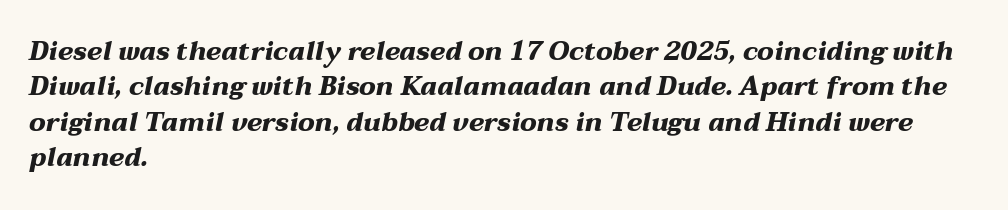
The image shows 26 px bold type, italic (leaning right); set left-aligned, normal line spacing (1.36x), normal letter spacing, not underlined.
